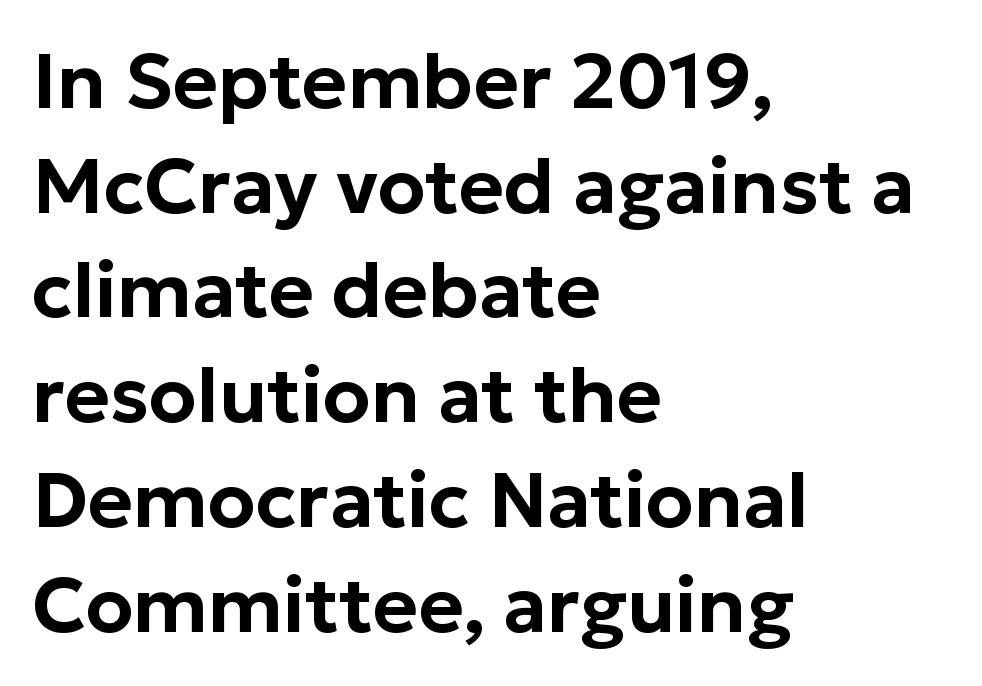
{"serif": "no", "italic": "no", "width": "normal", "stroke_contrast": "low", "x_height": "medium", "monospaced": "no", "underline": "no", "align": "left", "line_spacing": "normal", "line_spacing_ratio": 1.36, "letter_spacing": "normal", "letter_spacing_em": 0.0, "glyph_px": 77}
